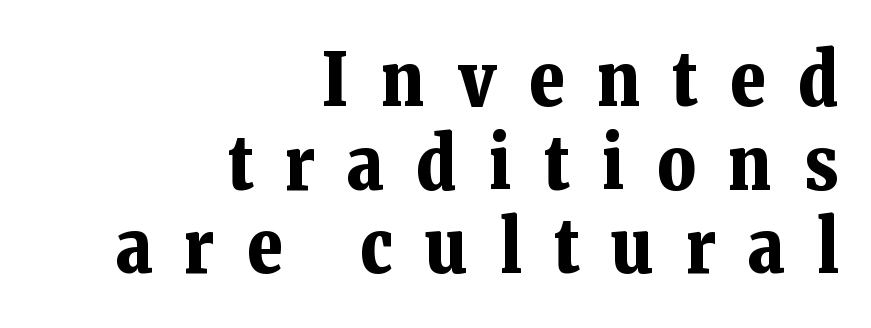
The image shows 74 px bold serif type, upright; set right-aligned, tight line spacing (1.13x), unusually wide letter spacing (+0.44 em), not underlined; low stroke contrast and a medium x-height.
